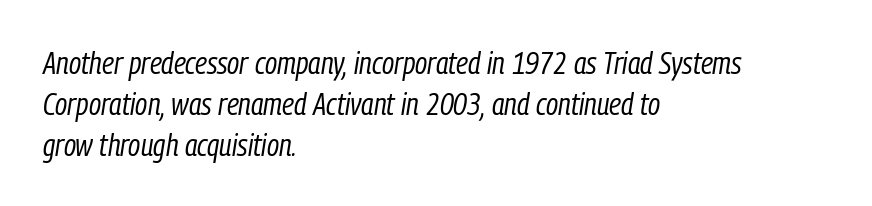
A student would call this left alignment; a typographer would say flush left, rag right. The space between consecutive lines is moderate. The typography opts for an oblique posture over an upright one. Stroke mass is kept to a normal reading level or below. Type without underlining.
